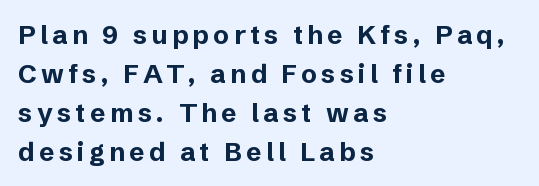
Q: Is the text bold? A: Yes.
Q: Is the text italic (slanted)? A: No, it is upright.
Q: Is the text underlined? A: No.
Q: How is the paragraph aligned? A: Left-aligned.
Q: Is the spacing between lines tight, normal or loose? A: Normal.
